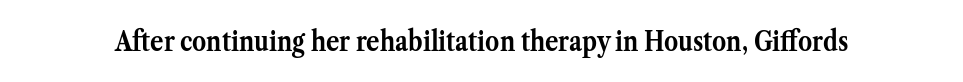
The image shows 28 px semibold serif type, upright; set normal letter spacing, not underlined; medium stroke contrast and a medium x-height.
